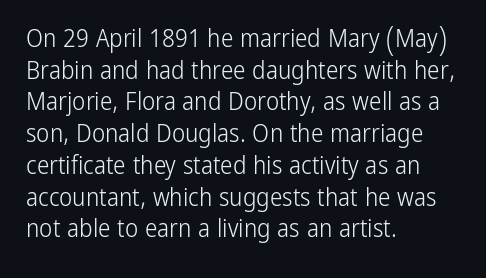
Q: Is the text bold? A: No.
Q: Is the text italic (slanted)? A: No, it is upright.
Q: Is the text underlined? A: No.
Q: How is the paragraph aligned? A: Left-aligned.
Q: Is the spacing between letters normal or unusually wide? A: Normal.
Q: Is the spacing between lines tight, normal or loose? A: Normal.
